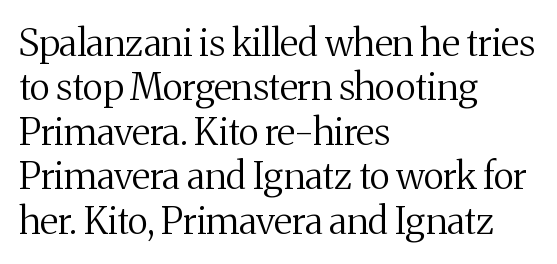
The image shows 37 px regular-weight serif type, upright; set left-aligned, line spacing 1.2x, normal letter spacing, not underlined; medium stroke contrast and a medium x-height.
